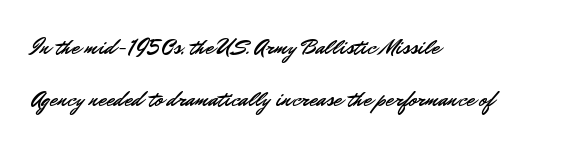
Q: Is the text italic (slanted)? A: Yes.
Q: Is the text underlined? A: No.
Q: How is the paragraph aligned? A: Left-aligned.
Q: Is the spacing between letters normal or unusually wide? A: Normal.
Q: Is the spacing between lines tight, normal or loose? A: Loose.
